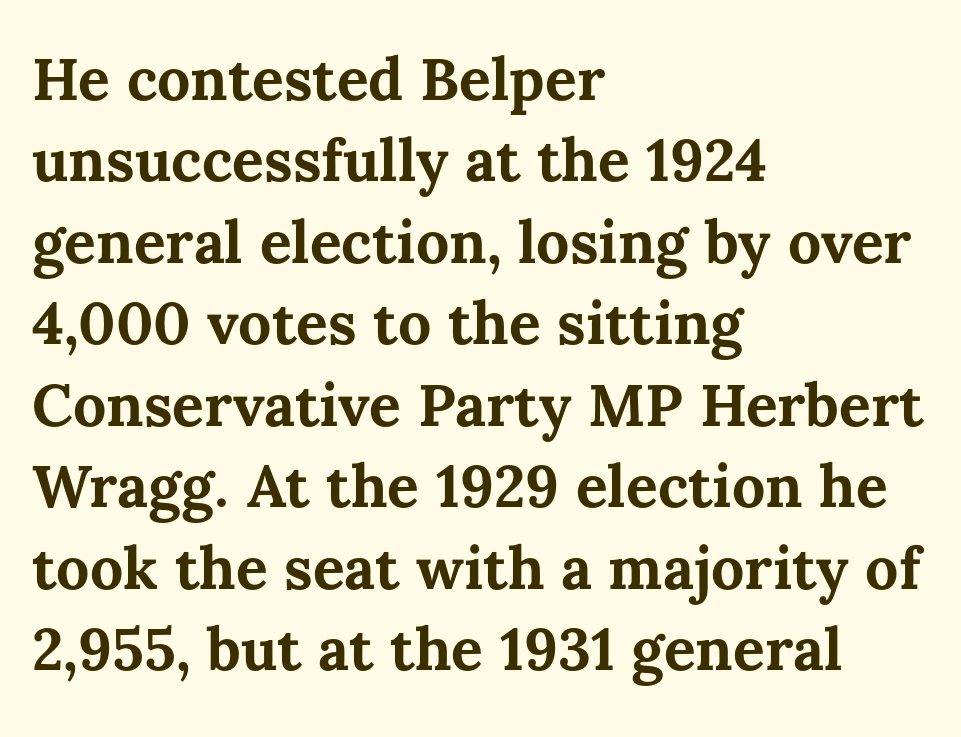
{"italic": "no", "bold": "yes", "weight": "bold", "width": "normal", "stroke_contrast": "medium", "x_height": "medium", "monospaced": "no", "underline": "no", "align": "left", "line_spacing": "normal", "line_spacing_ratio": 1.38, "letter_spacing": "normal", "letter_spacing_em": 0.0, "glyph_px": 59}
